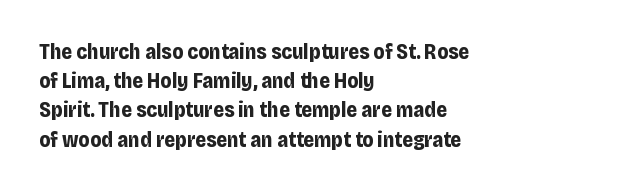
When letters stand straight like this, we call the style roman or upright. Line starts are locked; line ends wander. Quick note: underline off. Words appear dense and cohesive because spacing is normal. A normal amount of white space separates one row of letters from the next.
